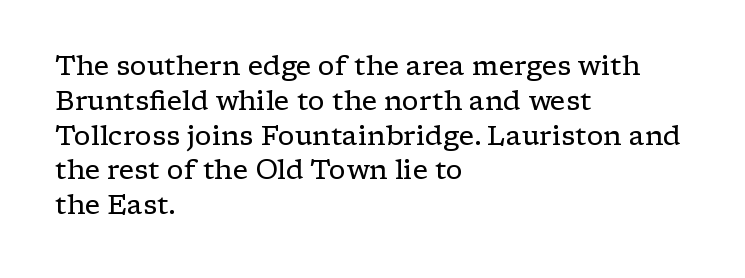
Q: Is the text bold? A: No.
Q: Is the text italic (slanted)? A: No, it is upright.
Q: Is the text underlined? A: No.
Q: How is the paragraph aligned? A: Left-aligned.
Q: Is the spacing between letters normal or unusually wide? A: Normal.
Q: Is the spacing between lines tight, normal or loose? A: Normal.
